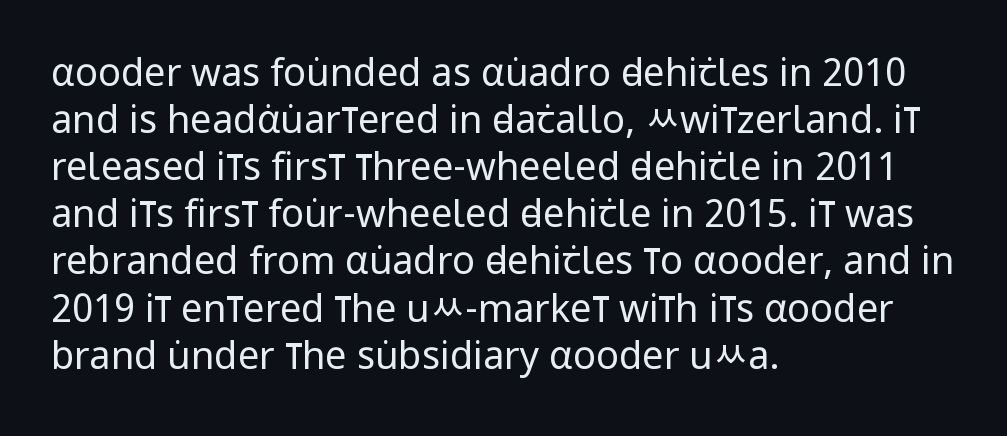
Nobody drew a line under any word here. Letters have the restrained weight of plain body copy at most. If you drew a line through each stem, it would be perfectly vertical. The text block is weighted toward the left margin, trailing off unevenly rightward. Spacing verdict: proportional, widths tailored to each character. The glyphs in this specimen are sans serif.
